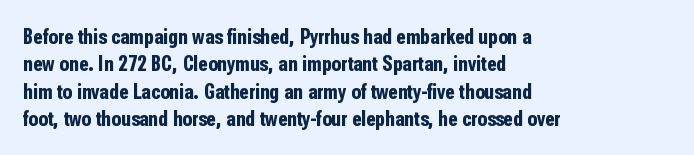
The image shows 22 px bold type, upright; set left-aligned, line spacing 1.24x, normal letter spacing, not underlined.
